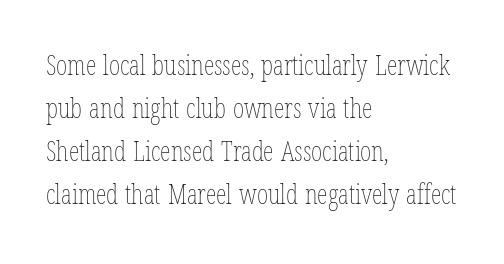
Line beginnings align vertically; line endings do not. Quick note: not italic, upright. No chunkiness to these letters — they're not bold. Default kerning and tracking; the words read as compact shapes.
